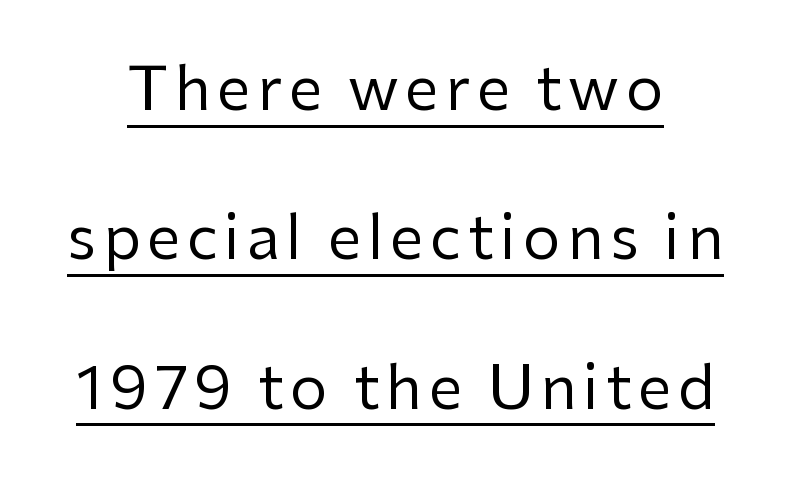
The image shows 60 px regular-weight sans-serif type, upright; set loose line spacing (2.49x), underlined; low stroke contrast and a medium x-height.
